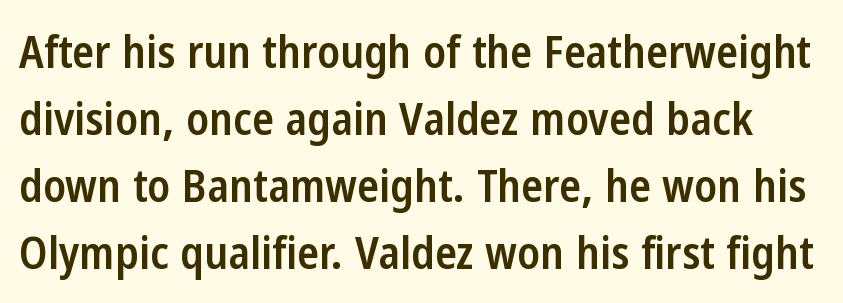
The image shows 45 px semibold, condensed sans-serif type, upright; set normal line spacing (1.49x), normal letter spacing, not underlined; low stroke contrast and a medium x-height.
